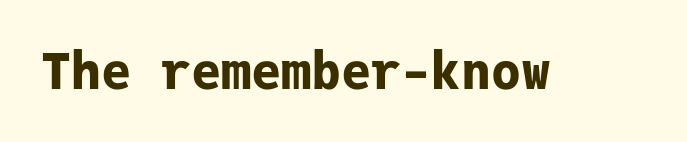
Q: Is the text bold? A: Yes.
Q: Is the text italic (slanted)? A: No, it is upright.
Q: Is the typeface a serif or a sans-serif typeface? A: Sans-serif.
Q: Is the text underlined? A: No.
Q: Is the spacing between letters normal or unusually wide? A: Normal.
Q: Width (condensed, normal, or wide)? A: Normal.
Q: Stroke contrast? A: Low.
Q: x-height? A: Medium.
Q: Monospaced? A: Yes.
